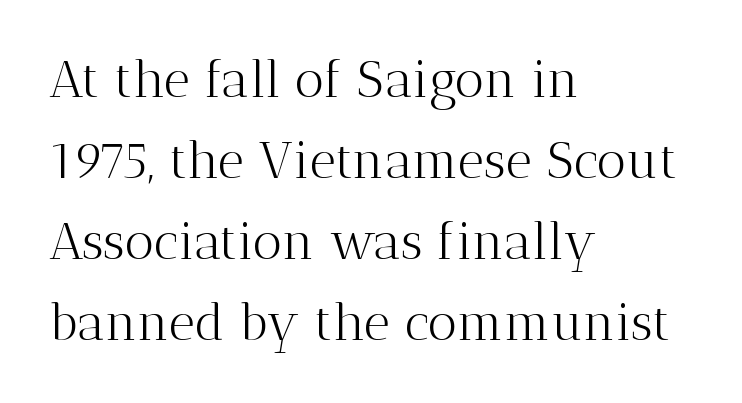
Posture: upright roman. Quick note: interline space is typical. In terms of letterspacing, this is plain default setting. Type without underlining.
